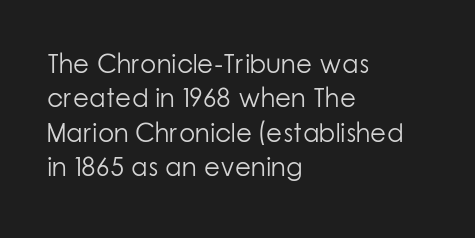
{"italic": "no", "bold": "no", "underline": "no", "align": "left", "line_spacing": "normal", "line_spacing_ratio": 1.32, "letter_spacing": "normal", "letter_spacing_em": 0.0, "glyph_px": 26}
